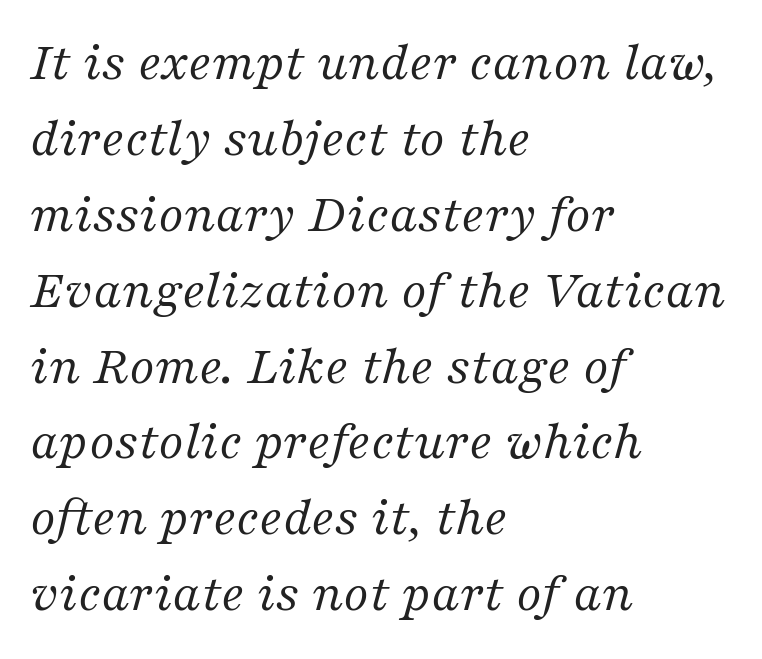
{"serif": "yes", "italic": "yes", "lean": "right", "slant_degrees": 16, "bold": "no", "weight": "regular", "width": "normal", "stroke_contrast": "medium", "x_height": "medium", "monospaced": "no", "underline": "no", "align": "left", "line_spacing": "normal", "line_spacing_ratio": 1.38, "letter_spacing": "normal", "letter_spacing_em": 0.0, "glyph_px": 55}
